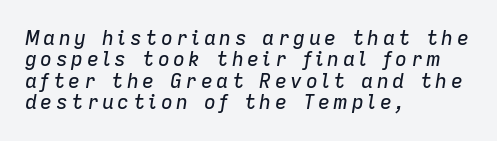
{"italic": "yes", "lean": "right", "slant_degrees": 9, "underline": "no", "align": "left", "line_spacing": "tight", "line_spacing_ratio": 1.07, "glyph_px": 20}
